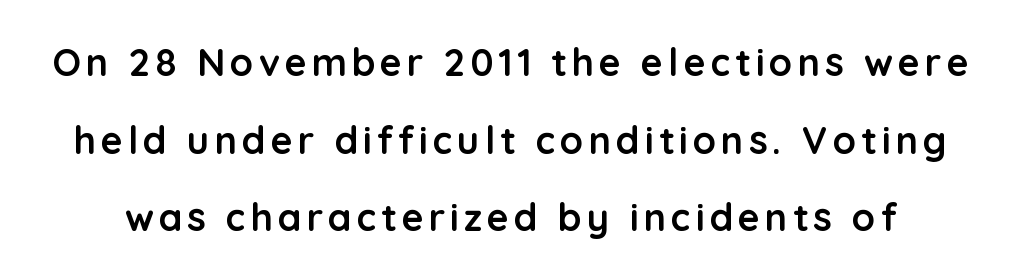
Look at the stroke-to-counter ratio: heavy, a bold. The gap between lines stays unmarked. The line-height multiplier appears high, well above default. Italic? Not at all — the glyphs are vertical. The glyphs in this specimen are sans serif. Each letter keeps its own natural width here, so spacing adapts to shape.
